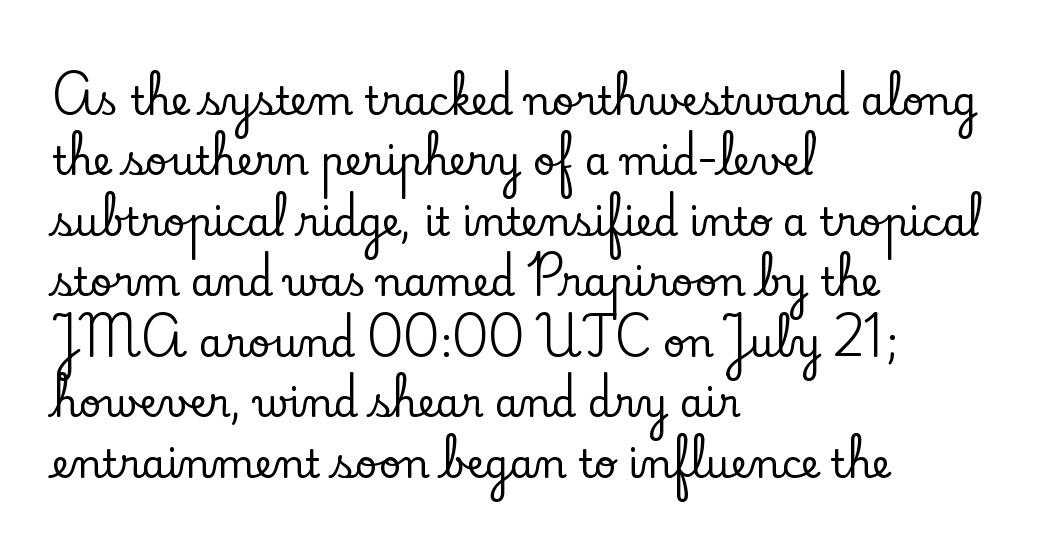
What's the leading like? Ordinary, nothing unusual. This rendering employs a face with finishing strokes, i.e., a serif. Character widths vary here, with narrow letters taking less room than wide ones. Horizontal alignment here is leftward, the default for most running prose. Caption: standard tracking, unaltered. Unlike italic type, these characters show no tilt at all.
